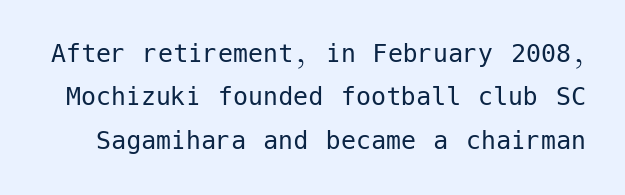
Q: Is the text bold? A: No.
Q: Is the text italic (slanted)? A: No, it is upright.
Q: Is the typeface a serif or a sans-serif typeface? A: Sans-serif.
Q: Is the text underlined? A: No.
Q: Is the spacing between letters normal or unusually wide? A: Normal.
Q: Is the spacing between lines tight, normal or loose? A: Normal.
Q: Width (condensed, normal, or wide)? A: Normal.
Q: Stroke contrast? A: Low.
Q: x-height? A: Medium.
